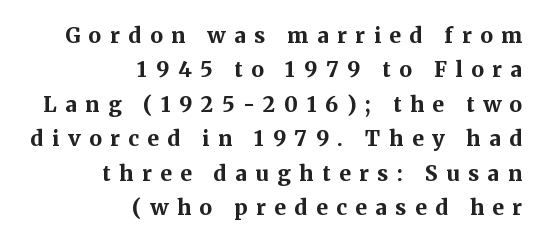
Only glyphs here, with clear space below each row. Bold? Absolutely — the strokes are thick and heavy. These lines sit exactly where default settings would place them. Is the block centered? No — it sits flush against the right margin.
